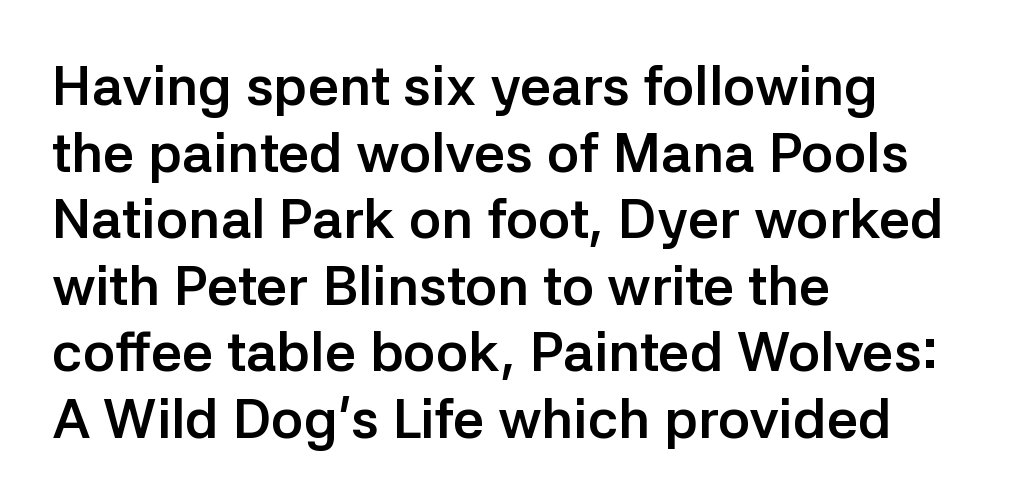
The glyphs are unaccompanied by any horizontal stroke below them. Nope, not italic — everything's standing straight. Heavy-handed strokes throughout: this text is bold. You can tell from the bare stems that sans-serif type was used. The passage shown is typed in a proportional face where columns would drift. The face used here is rendered with its standard letterfit.
